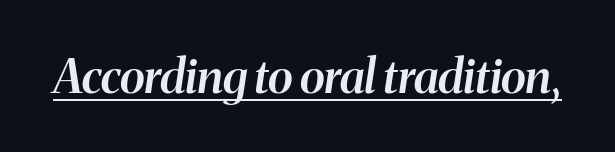
These lines carry some extra weight — a demibold, not a full bold. Italic? Definitely — the glyphs are oblique. A typesetter would call this zero additional tracking. Each letter keeps its own natural width here, so spacing adapts to shape.
